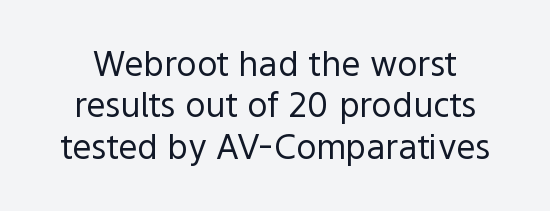
Q: Is the text bold? A: No.
Q: Is the text italic (slanted)? A: No, it is upright.
Q: Is the typeface a serif or a sans-serif typeface? A: Sans-serif.
Q: Is the text underlined? A: No.
Q: Is the spacing between letters normal or unusually wide? A: Normal.
Q: Width (condensed, normal, or wide)? A: Normal.
Q: x-height? A: Medium.
Q: Monospaced? A: No.
